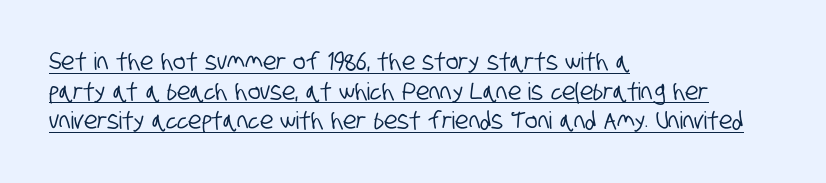
Q: Is the text underlined? A: Yes.
Q: How is the paragraph aligned? A: Left-aligned.
Q: Is the spacing between letters normal or unusually wide? A: Normal.
